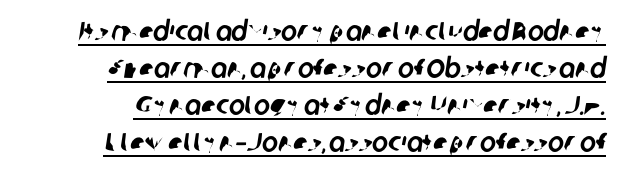
The line-height multiplier appears to be the usual default. The rendered words wear a rule along their underside. Glyph-to-glyph distance matches everyday printed text.
